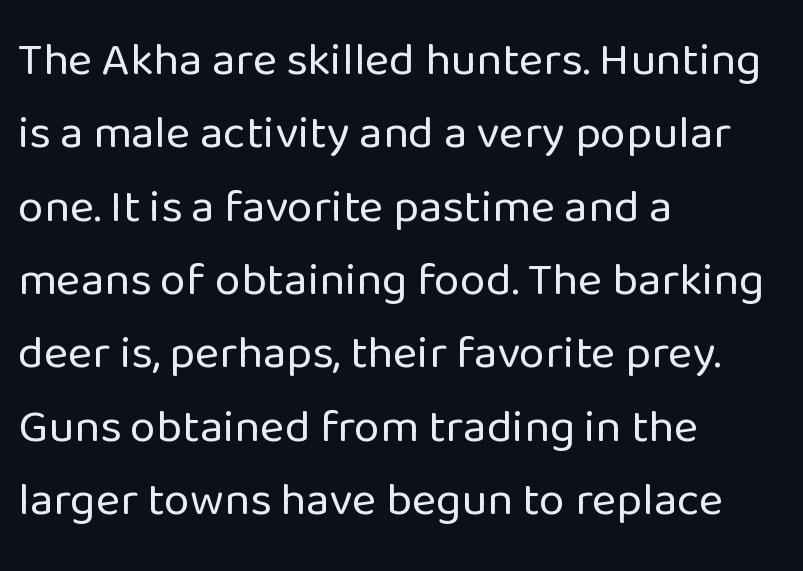
Q: Is the text bold? A: No.
Q: Is the text italic (slanted)? A: No, it is upright.
Q: Is the typeface a serif or a sans-serif typeface? A: Sans-serif.
Q: Is the text underlined? A: No.
Q: How is the paragraph aligned? A: Left-aligned.
Q: Is the spacing between letters normal or unusually wide? A: Normal.
Q: Is the spacing between lines tight, normal or loose? A: Normal.
Q: Width (condensed, normal, or wide)? A: Normal.
Q: Stroke contrast? A: Low.
Q: x-height? A: Medium.
Q: Monospaced? A: No.
